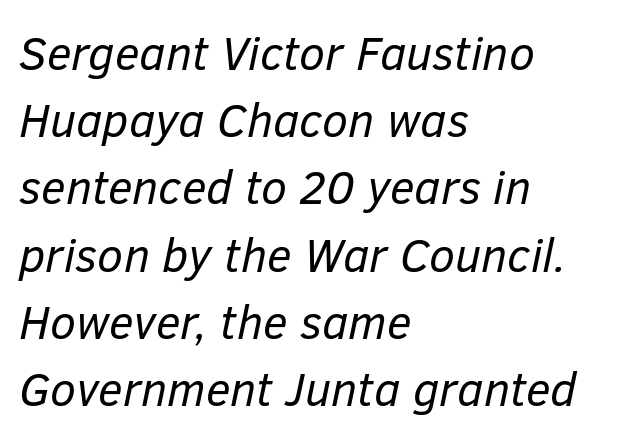
The image shows 47 px regular-weight type, italic (leaning right); set left-aligned, normal line spacing (1.43x), normal letter spacing, not underlined; low stroke contrast and a medium x-height.
